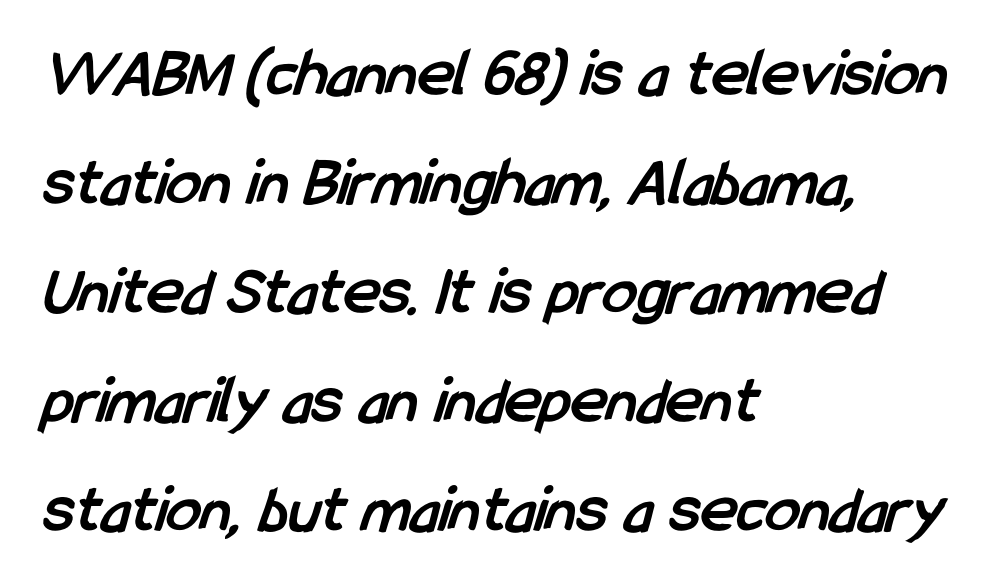
The passage shown is typeset with a sans-serif family. Students, note that the glyphs here touch the page at normal intervals. Caption: bold face, heavy strokes. Bare-footed words on every line. The rendering uses natural spacing where letterforms have individual widths.
